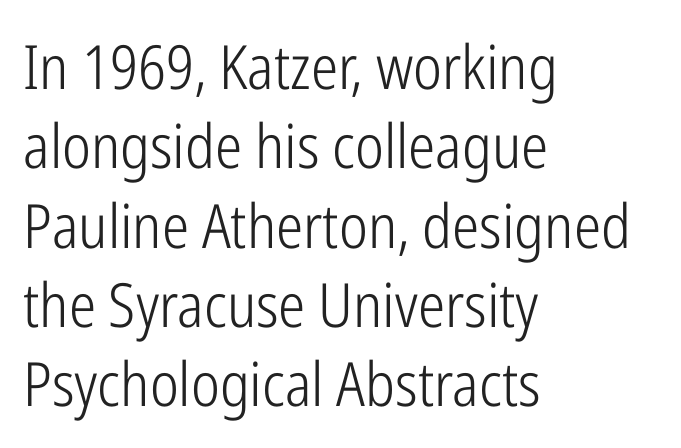
Q: Is the text bold? A: No.
Q: Is the text italic (slanted)? A: No, it is upright.
Q: Is the typeface a serif or a sans-serif typeface? A: Sans-serif.
Q: Is the text underlined? A: No.
Q: How is the paragraph aligned? A: Left-aligned.
Q: Is the spacing between letters normal or unusually wide? A: Normal.
Q: Is the spacing between lines tight, normal or loose? A: Normal.
Q: Width (condensed, normal, or wide)? A: Condensed.
Q: Stroke contrast? A: Low.
Q: x-height? A: Medium.
Q: Monospaced? A: No.
